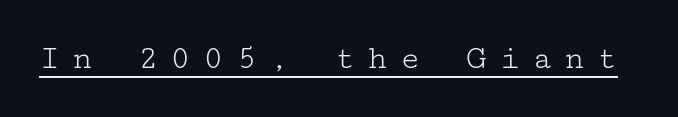
{"serif": "yes", "italic": "no", "bold": "no", "weight": "light", "width": "wide", "stroke_contrast": "low", "x_height": "medium", "underline": "yes", "letter_spacing": "wide", "letter_spacing_em": 0.36, "glyph_px": 34}
